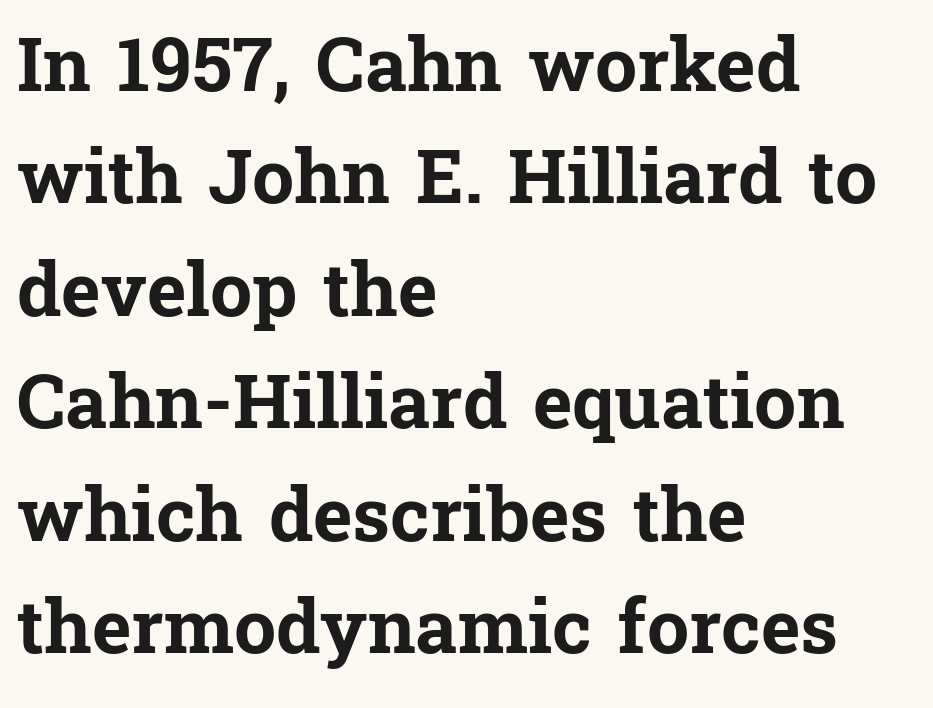
{"serif": "yes", "italic": "no", "bold": "yes", "weight": "bold", "width": "normal", "stroke_contrast": "low", "x_height": "medium", "monospaced": "no", "underline": "no", "align": "left", "line_spacing": "normal", "line_spacing_ratio": 1.5, "letter_spacing": "normal", "letter_spacing_em": 0.0, "glyph_px": 75}
